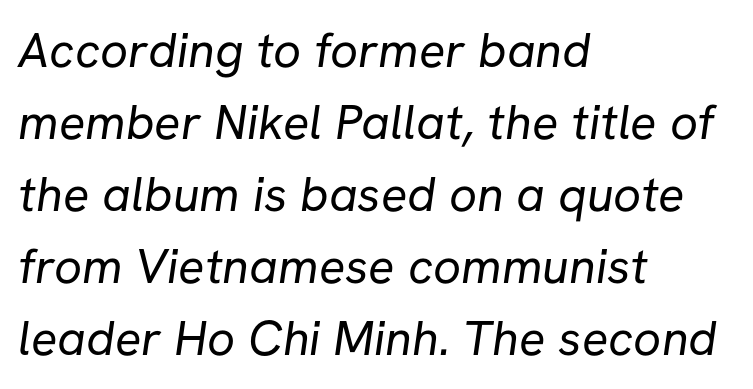
The image shows 49 px regular-weight sans-serif type; set left-aligned, normal line spacing (1.47x), normal letter spacing, not underlined; low stroke contrast and a medium x-height.
